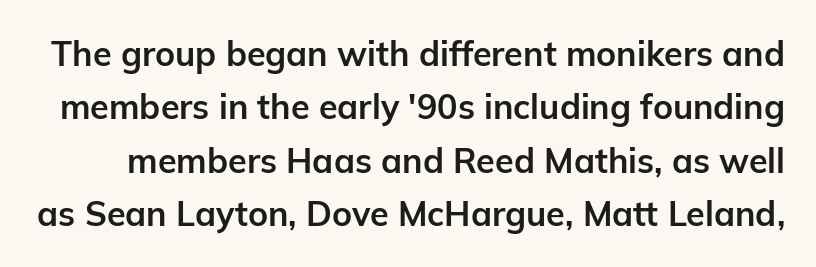
The image shows 34 px bold sans-serif type, upright; set normal line spacing (1.57x), normal letter spacing, not underlined; low stroke contrast and a medium x-height.
